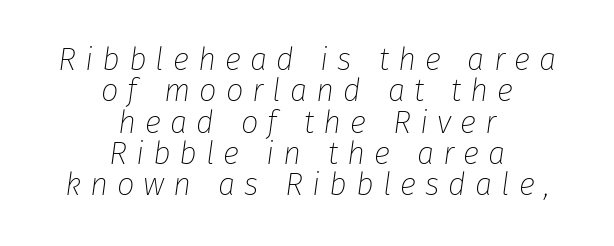
{"italic": "yes", "lean": "right", "slant_degrees": 8, "bold": "no", "weight": "thin", "width": "normal", "stroke_contrast": "low", "x_height": "medium", "monospaced": "no", "underline": "no", "align": "center", "line_spacing": "tight", "line_spacing_ratio": 1.01, "letter_spacing": "wide", "letter_spacing_em": 0.29, "glyph_px": 31}
